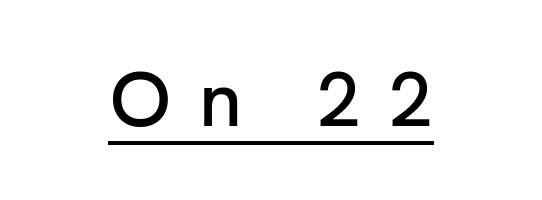
Q: Is the text italic (slanted)? A: No, it is upright.
Q: Is the typeface a serif or a sans-serif typeface? A: Sans-serif.
Q: Is the text underlined? A: Yes.
Q: How is the paragraph aligned? A: Centered.
Q: Is the spacing between letters normal or unusually wide? A: Unusually wide.
Q: Width (condensed, normal, or wide)? A: Normal.
Q: Stroke contrast? A: Low.
Q: x-height? A: Medium.
Q: Monospaced? A: No.
